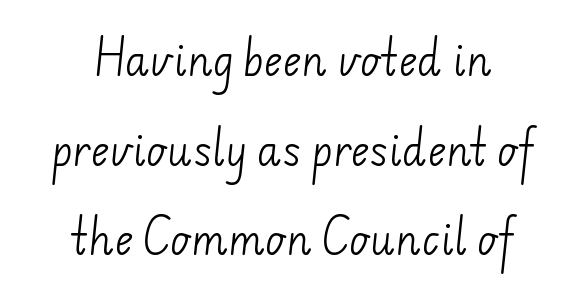
The image shows 40 px light sans-serif type; set centered, loose line spacing (2.24x), normal letter spacing, not underlined; low stroke contrast and a small x-height.
